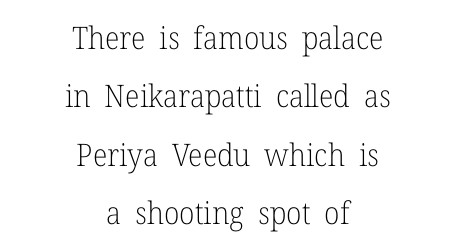
Q: Is the text bold? A: No.
Q: Is the text italic (slanted)? A: No, it is upright.
Q: Is the typeface a serif or a sans-serif typeface? A: Serif.
Q: Is the text underlined? A: No.
Q: How is the paragraph aligned? A: Centered.
Q: Is the spacing between letters normal or unusually wide? A: Normal.
Q: Width (condensed, normal, or wide)? A: Normal.
Q: Stroke contrast? A: Low.
Q: x-height? A: Medium.
Q: Monospaced? A: No.
